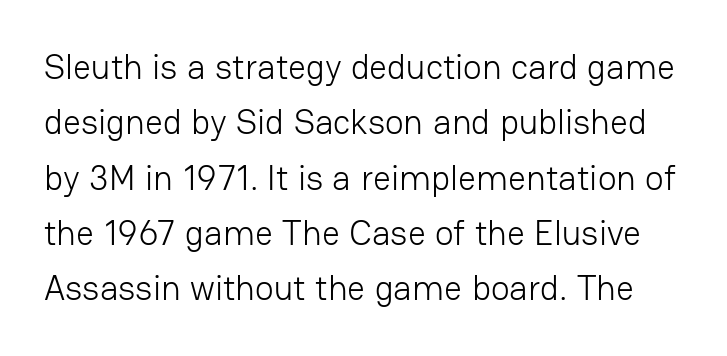
The image shows 35 px light sans-serif type, upright; set normal line spacing (1.58x), normal letter spacing, not underlined; low stroke contrast and a medium x-height.
